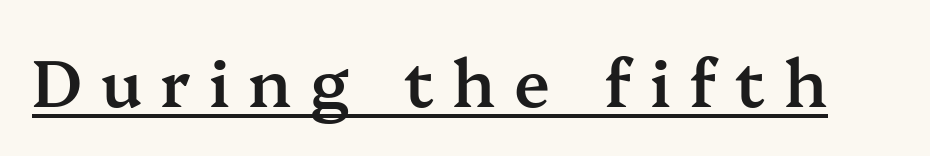
Yep, those are serifs on the letters. Stroke thickness is moderately raised; the sample reads as semibold. Like a heading marked for emphasis, these lines bear an underscore. Think of a printed novel: that variable character pitch is what you see here. Each word looks stretched out because of the extra space between its letters.
